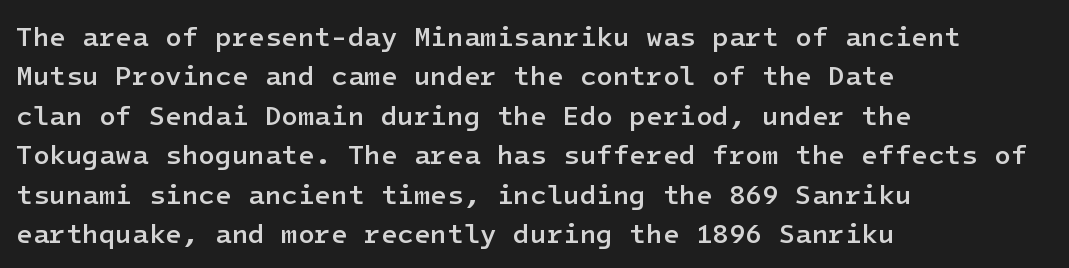
Q: Is the text bold? A: Semi-bold.
Q: Is the text italic (slanted)? A: No, it is upright.
Q: Is the text underlined? A: No.
Q: How is the paragraph aligned? A: Left-aligned.
Q: Is the spacing between letters normal or unusually wide? A: Normal.
Q: Is the spacing between lines tight, normal or loose? A: Normal.
